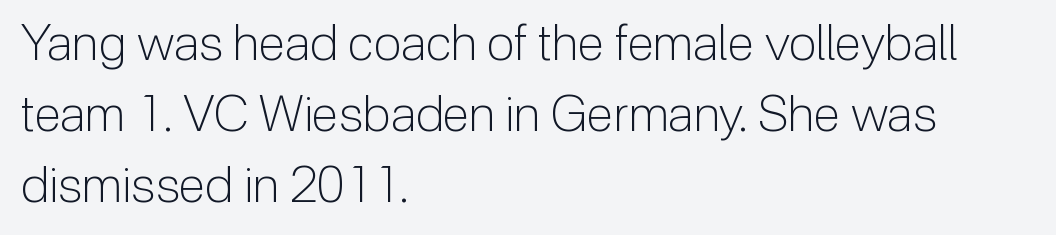
{"serif": "no", "italic": "no", "bold": "no", "weight": "light", "width": "normal", "stroke_contrast": "low", "x_height": "medium", "monospaced": "no", "underline": "no", "align": "left", "line_spacing": "normal", "line_spacing_ratio": 1.42, "letter_spacing": "normal", "letter_spacing_em": 0.0, "glyph_px": 50}
